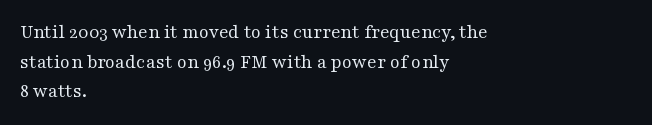
Compared with a typical body face, this is equally light or lighter still. The line texture is even and compact thanks to regular tracking. The space directly below the letters is spotless. Nope, not italic — everything's standing straight.
